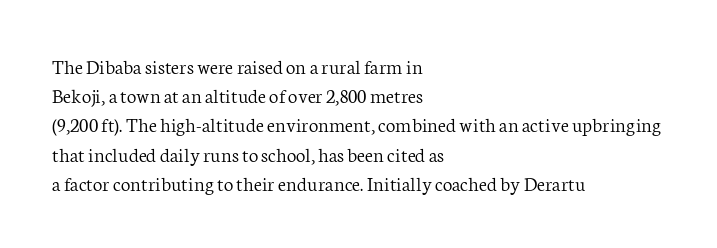
{"italic": "no", "bold": "no", "underline": "no", "align": "left", "line_spacing": "normal", "line_spacing_ratio": 1.39, "letter_spacing": "normal", "letter_spacing_em": 0.0, "glyph_px": 21}
